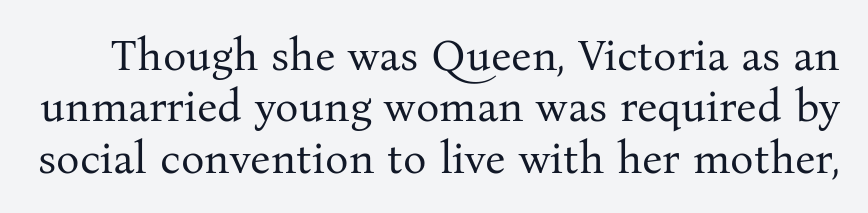
The specimen reads as upright at a glance. Letterform terminals end in serifs throughout the passage. Varying glyph widths throughout — classic text-font behaviour. Letter spacing: default. Type without underlining. The font sits on the lighter half of the weight spectrum, regular included.
